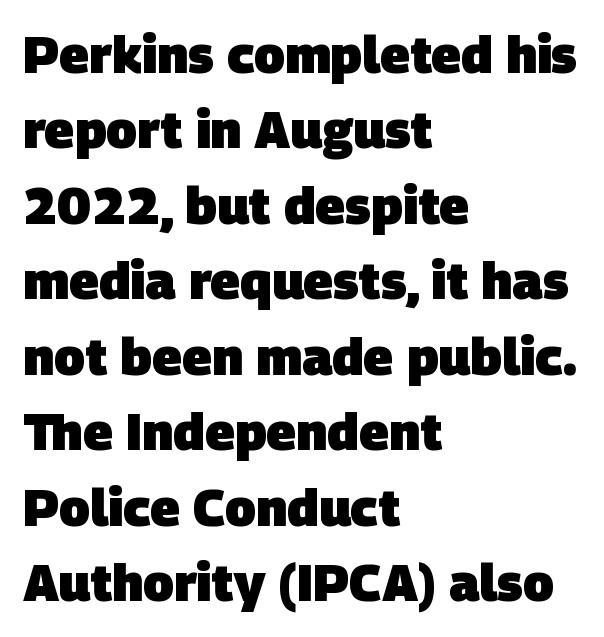
A typesetter would label this face a sans. Tracking here is standard; glyphs follow each other at the usual distance. As a designer I'd log this as weight 700, bold. These lines sit exactly where default settings would place them. Varying glyph widths throughout — classic text-font behaviour. A student would call this left alignment; a typographer would say flush left, rag right.
